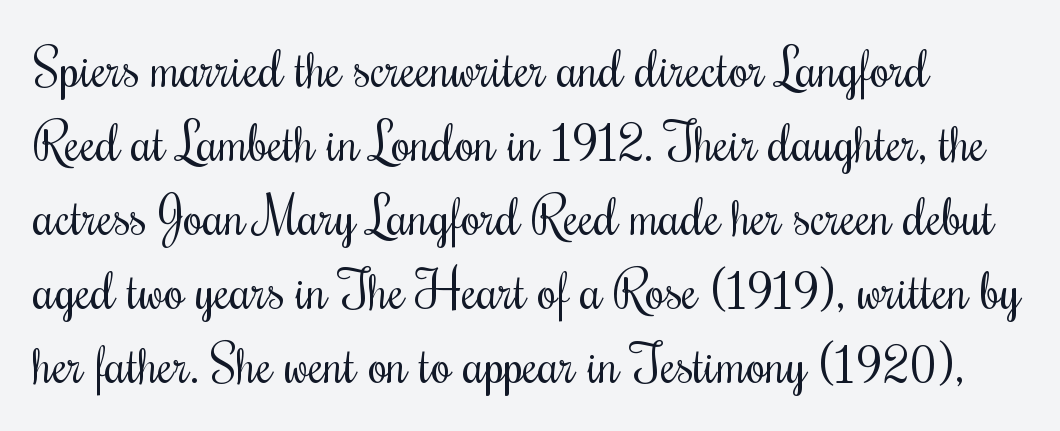
Q: Is the text bold? A: No.
Q: Is the text italic (slanted)? A: Yes.
Q: Is the text underlined? A: No.
Q: Is the spacing between letters normal or unusually wide? A: Normal.
Q: Is the spacing between lines tight, normal or loose? A: Normal.
Q: Width (condensed, normal, or wide)? A: Condensed.
Q: Stroke contrast? A: Medium.
Q: x-height? A: Small.
Q: Monospaced? A: No.
